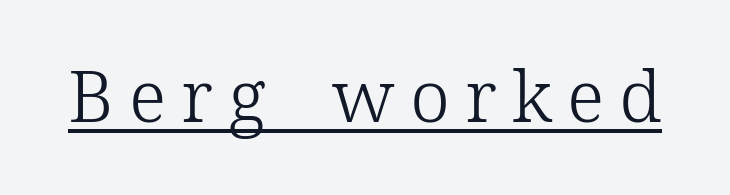
{"serif": "yes", "italic": "no", "bold": "no", "weight": "light", "width": "normal", "stroke_contrast": "low", "x_height": "medium", "monospaced": "no", "underline": "yes", "letter_spacing": "wide", "letter_spacing_em": 0.21, "glyph_px": 72}
